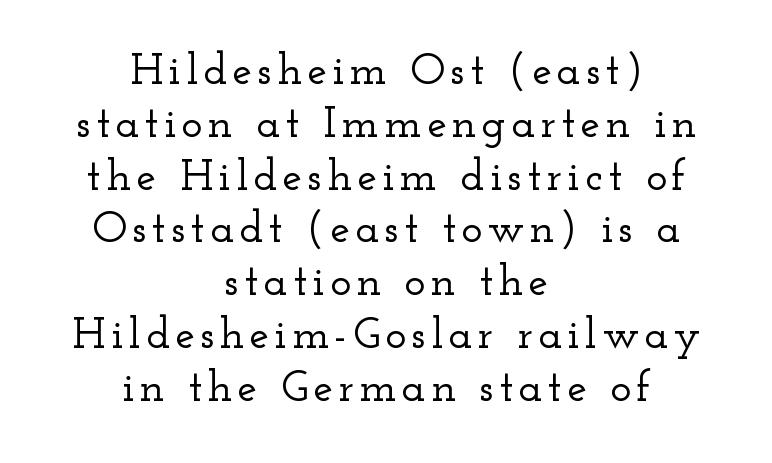
No italicization has been applied; the sample stays upright. The compositor balanced each line on the midline. Only glyphs here, with clear space below each row. Proportional: the letters do not fall into vertical columns. This is serif lettering, the kind often seen in printed books.
